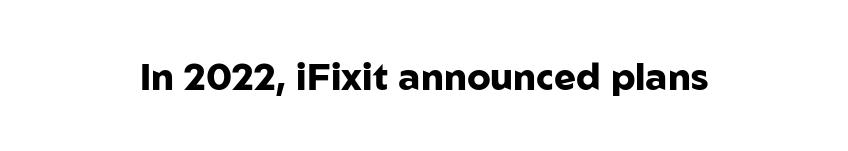
Character widths vary here, with narrow letters taking less room than wide ones. To sum up the face: it is a sans, with no serifs. A clean baseline with only descenders dipping below it. Its strokes are broad and dark, the hallmark of bold type. Caption: standard tracking, unaltered.
